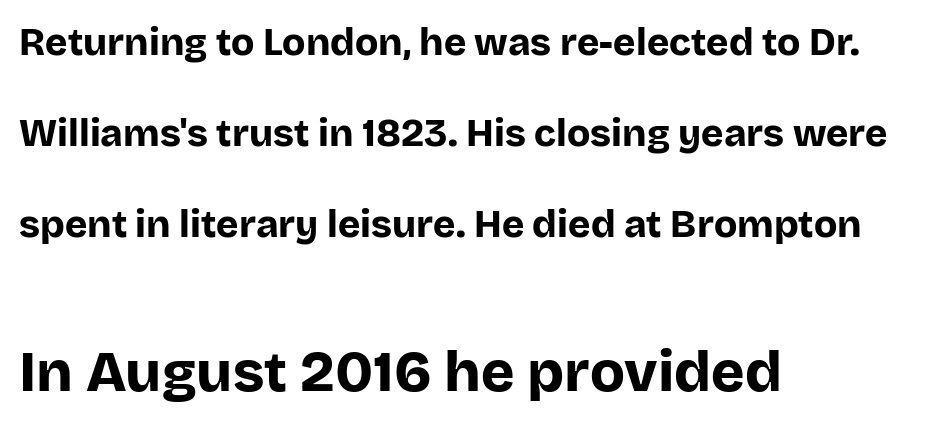
The image shows 57 px bold sans-serif type, upright; set left-aligned, loose line spacing (2.39x), normal letter spacing, not underlined; the second (bottom) block is 1.5x larger; low stroke contrast and a large x-height.
